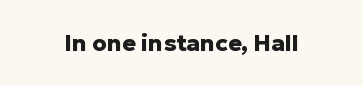
Notice how thick the strokes are: this is what a full bold looks like. In terms of letterspacing, this is plain default setting. The specimen omits any rule beneath the text block's lines. The lettering stays uniformly vertical, giving the passage a roman look.
